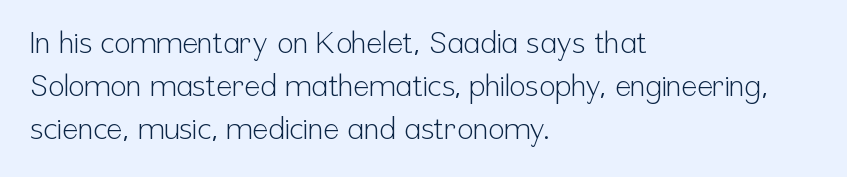
Q: Is the text bold? A: No.
Q: Is the text italic (slanted)? A: No, it is upright.
Q: Is the typeface a serif or a sans-serif typeface? A: Sans-serif.
Q: Is the text underlined? A: No.
Q: How is the paragraph aligned? A: Left-aligned.
Q: Is the spacing between letters normal or unusually wide? A: Normal.
Q: Is the spacing between lines tight, normal or loose? A: Normal.
Q: Width (condensed, normal, or wide)? A: Condensed.
Q: Stroke contrast? A: Low.
Q: x-height? A: Medium.
Q: Monospaced? A: No.
